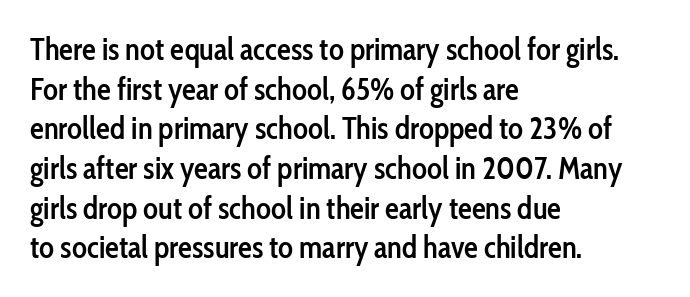
{"serif": "no", "italic": "no", "bold": "semi", "weight": "semibold", "width": "condensed", "stroke_contrast": "low", "x_height": "medium", "monospaced": "no", "underline": "no", "align": "left", "line_spacing": "normal", "line_spacing_ratio": 1.28, "letter_spacing": "normal", "letter_spacing_em": 0.0, "glyph_px": 31}
